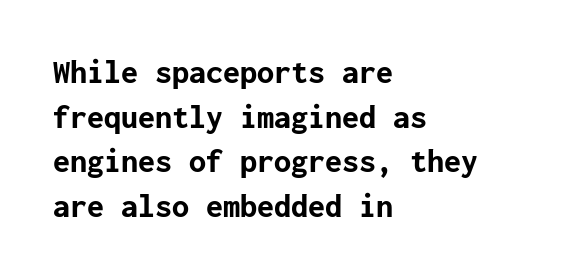
{"serif": "no", "italic": "no", "bold": "yes", "weight": "bold", "width": "normal", "stroke_contrast": "low", "x_height": "medium", "underline": "no", "align": "left", "line_spacing": "normal", "line_spacing_ratio": 1.31, "letter_spacing": "normal", "letter_spacing_em": 0.0, "glyph_px": 34}
